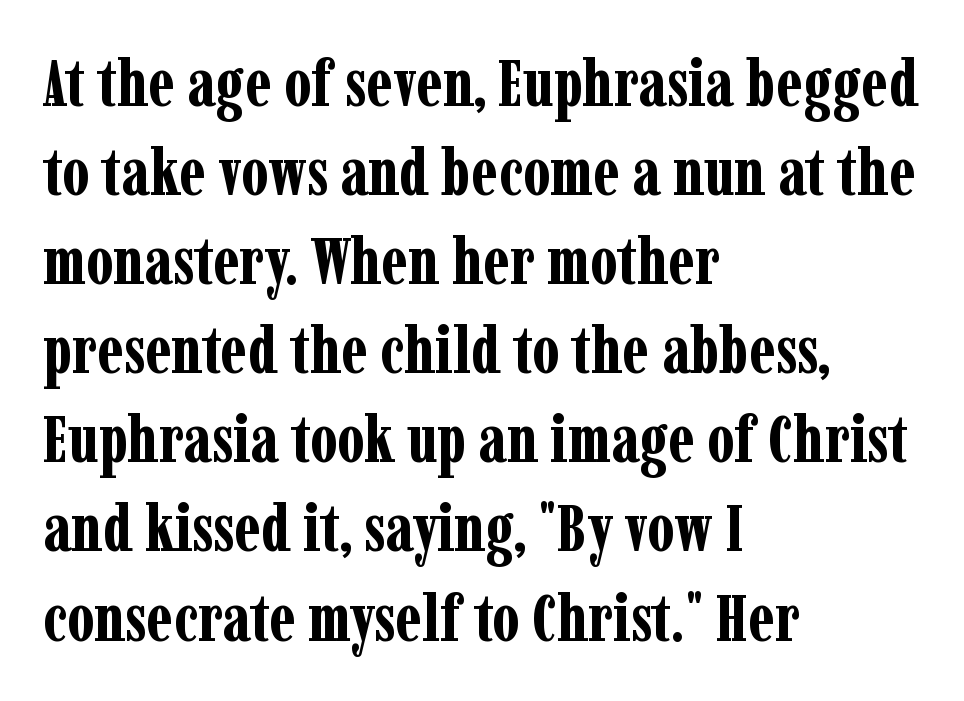
Q: Is the text bold? A: Yes.
Q: Is the text italic (slanted)? A: No, it is upright.
Q: Is the typeface a serif or a sans-serif typeface? A: Serif.
Q: Is the text underlined? A: No.
Q: How is the paragraph aligned? A: Left-aligned.
Q: Is the spacing between letters normal or unusually wide? A: Normal.
Q: Is the spacing between lines tight, normal or loose? A: Normal.
Q: Width (condensed, normal, or wide)? A: Condensed.
Q: Stroke contrast? A: Low.
Q: x-height? A: Medium.
Q: Monospaced? A: No.
